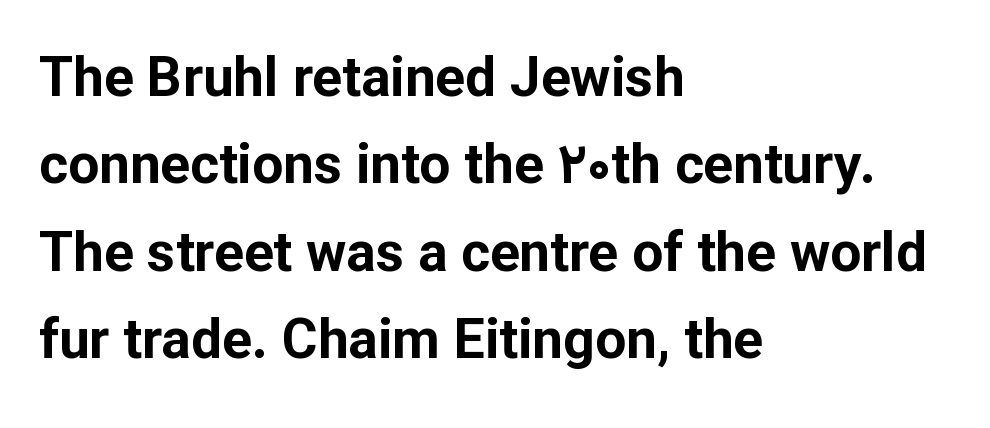
{"serif": "no", "italic": "no", "bold": "yes", "weight": "bold", "width": "normal", "stroke_contrast": "low", "x_height": "medium", "monospaced": "no", "underline": "no", "align": "left", "line_spacing": "normal", "line_spacing_ratio": 1.59, "letter_spacing": "normal", "letter_spacing_em": 0.0, "glyph_px": 55}
